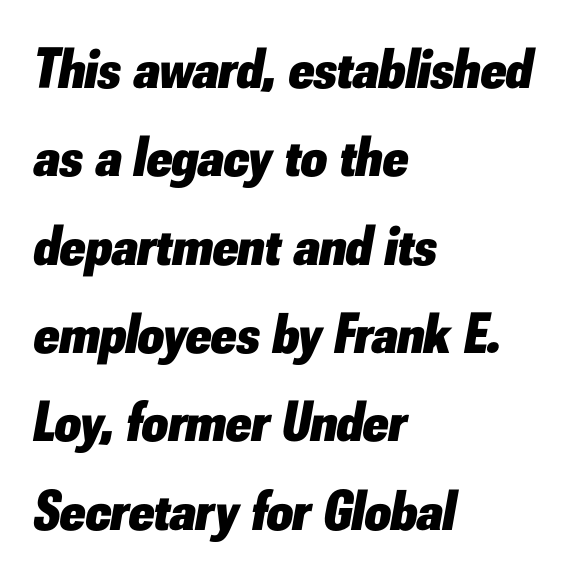
Q: Is the text bold? A: Yes.
Q: Is the text italic (slanted)? A: Yes, it leans right by about 10 degrees.
Q: Is the text underlined? A: No.
Q: How is the paragraph aligned? A: Left-aligned.
Q: Is the spacing between letters normal or unusually wide? A: Normal.
Q: Is the spacing between lines tight, normal or loose? A: Normal.
Q: Width (condensed, normal, or wide)? A: Normal.
Q: Stroke contrast? A: Low.
Q: x-height? A: Small.
Q: Monospaced? A: No.
